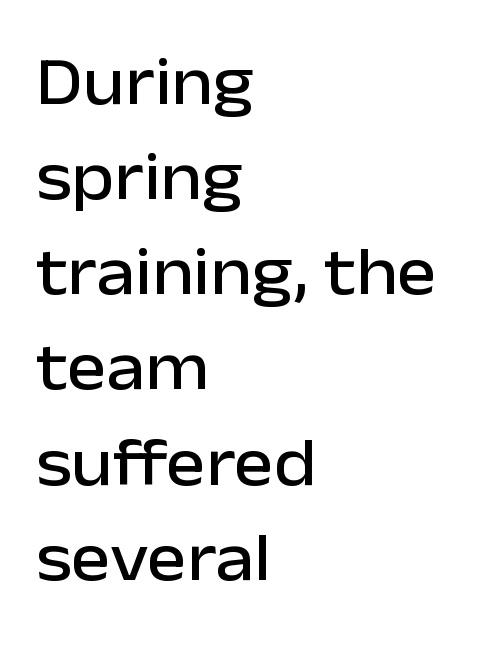
Posture: vertical. Looks like regular typesetting: each glyph gets only the width it needs. Short note: letters normally spaced. Type without underlining.
